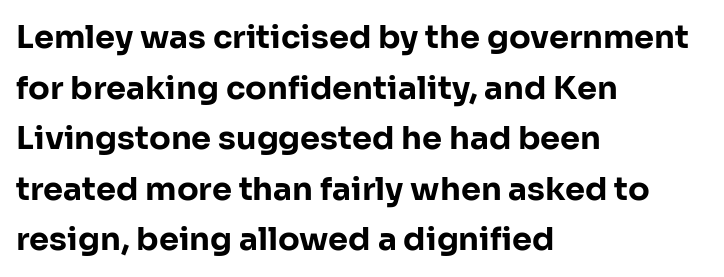
The image shows 32 px bold sans-serif type, upright; set left-aligned, normal line spacing (1.58x), normal letter spacing, not underlined; low stroke contrast and a medium x-height.
